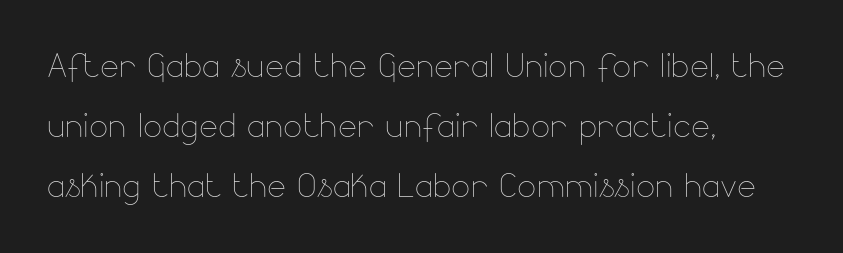
{"italic": "no", "bold": "no", "weight": "thin", "width": "normal", "stroke_contrast": "low", "x_height": "small", "monospaced": "no", "underline": "no", "align": "left", "line_spacing": "normal", "line_spacing_ratio": 1.33, "letter_spacing": "normal", "letter_spacing_em": 0.0, "glyph_px": 45}
